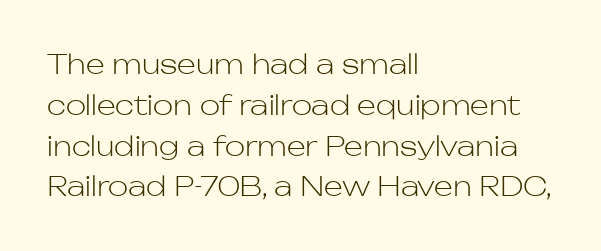
The passage shown stacks its lines at a standard gap. Plain, unruled lines of type. Summary of weight: not heavy and not bold. The rendering keeps characters at their native spacing. Notice how the stems are strictly vertical — no italics here.
